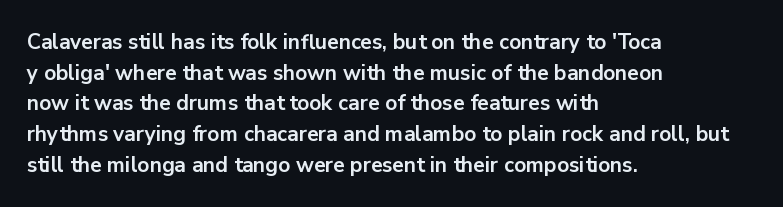
Q: Is the text bold? A: Yes.
Q: Is the text italic (slanted)? A: No, it is upright.
Q: Is the text underlined? A: No.
Q: How is the paragraph aligned? A: Left-aligned.
Q: Is the spacing between letters normal or unusually wide? A: Normal.
Q: Is the spacing between lines tight, normal or loose? A: Normal.
